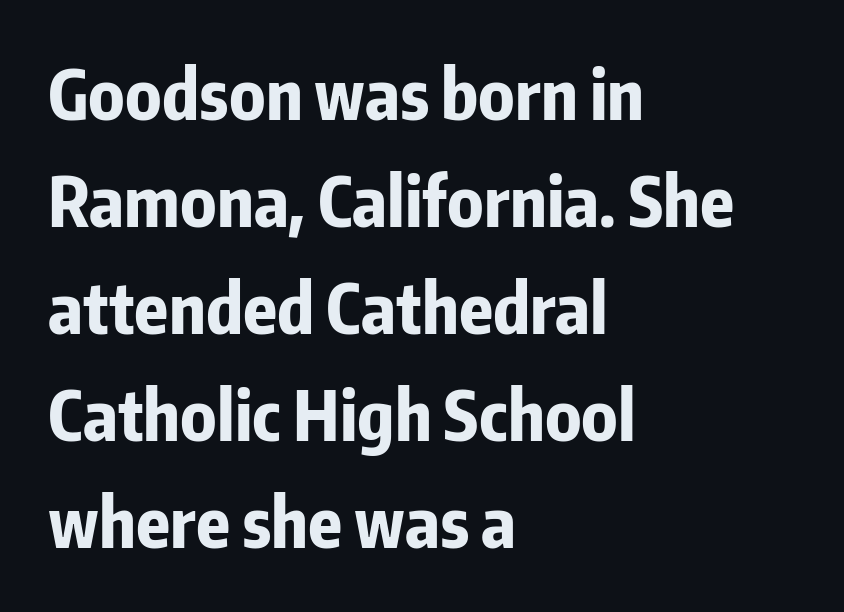
{"serif": "no", "italic": "no", "bold": "yes", "weight": "bold", "width": "condensed", "stroke_contrast": "low", "x_height": "medium", "monospaced": "no", "underline": "no", "align": "left", "line_spacing": "normal", "line_spacing_ratio": 1.55, "letter_spacing": "normal", "letter_spacing_em": 0.0, "glyph_px": 69}
